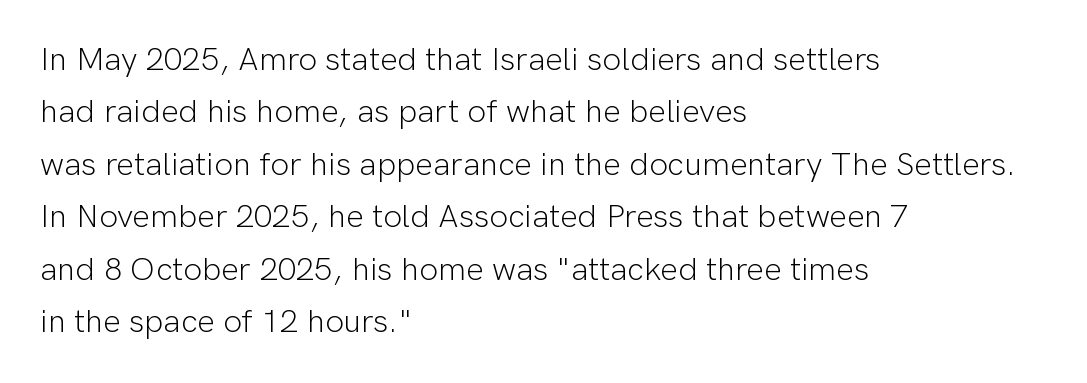
Vertical strokes here are truly vertical. Think standard paragraph weight, or any step lighter than that. The lines in this sample share a left origin and differ only in where they stop. The type family on display is of the sans-serif kind.
